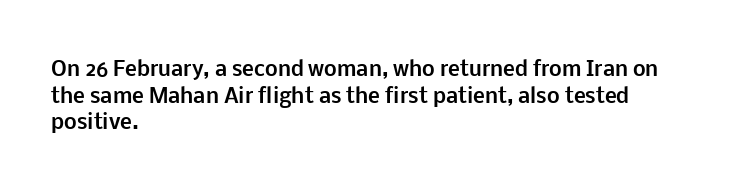
Q: Is the text bold? A: Yes.
Q: Is the text italic (slanted)? A: No, it is upright.
Q: Is the text underlined? A: No.
Q: How is the paragraph aligned? A: Left-aligned.
Q: Is the spacing between letters normal or unusually wide? A: Normal.
Q: Is the spacing between lines tight, normal or loose? A: Normal.
